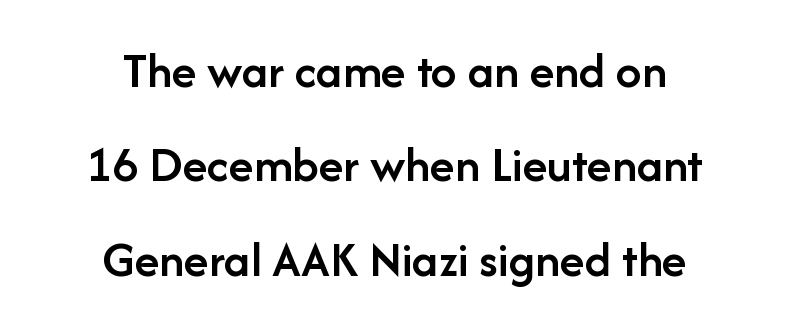
Each glyph is drawn with semibold strokes, heavier than normal yet not fully bold. The whitespace from short lines is split evenly between both sides. Each letter's strokes conclude bluntly, with no projecting serifs. Lines of text with bare space underneath. You could not count columns in this text — the font is proportionally spaced.
